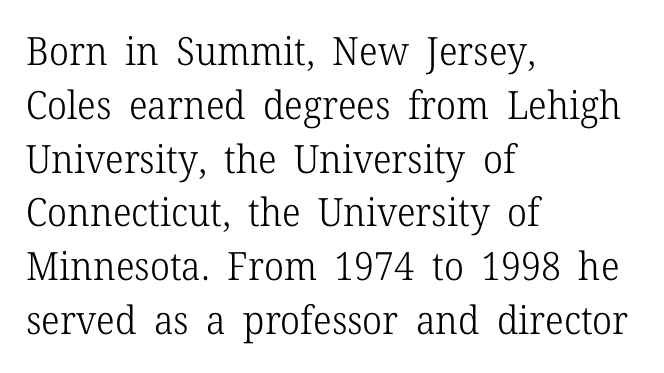
{"serif": "yes", "italic": "no", "bold": "no", "weight": "light", "width": "normal", "stroke_contrast": "low", "x_height": "medium", "monospaced": "no", "underline": "no", "align": "left", "line_spacing": "normal", "line_spacing_ratio": 1.38, "letter_spacing": "normal", "letter_spacing_em": 0.0, "glyph_px": 39}
